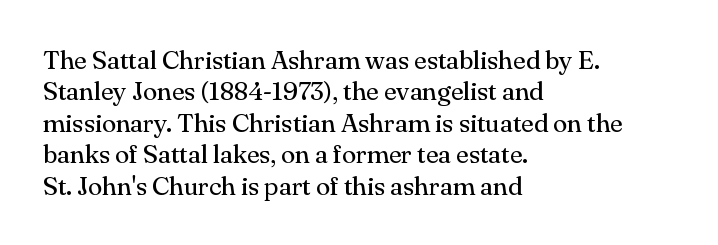
What stands out about the letter spacing? Nothing — it is the standard amount. The rendering anchors every line to the left-hand side. A light-to-regular cut is what we see here. Ordinary non-slanted type is in use.
